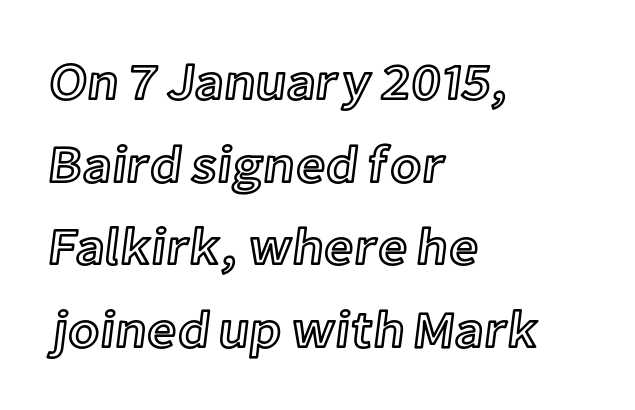
The image shows 52 px text type; set left-aligned, normal line spacing (1.59x), normal letter spacing, not underlined; a medium x-height.
